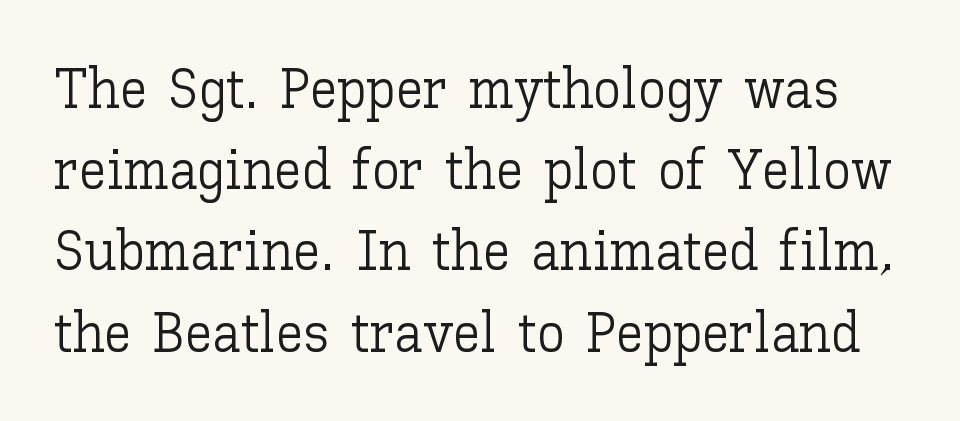
Do the characters align in a grid? No, the font is proportional. The typography opts for an upright posture over an oblique one. How are the letters spaced? Ordinarily, with no added tracking. Compared with typical paragraphs, the rows here are spaced about the same. Heft: none added — not bold.
